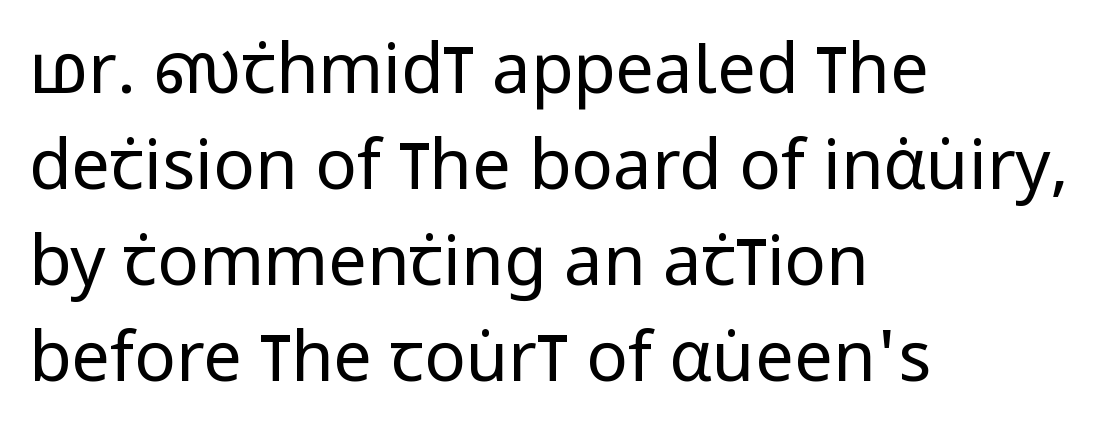
{"serif": "no", "italic": "no", "bold": "no", "weight": "regular", "width": "condensed", "stroke_contrast": "low", "x_height": "large", "monospaced": "no", "underline": "no", "align": "left", "line_spacing": "normal", "line_spacing_ratio": 1.39, "letter_spacing": "normal", "letter_spacing_em": 0.0, "glyph_px": 69}
